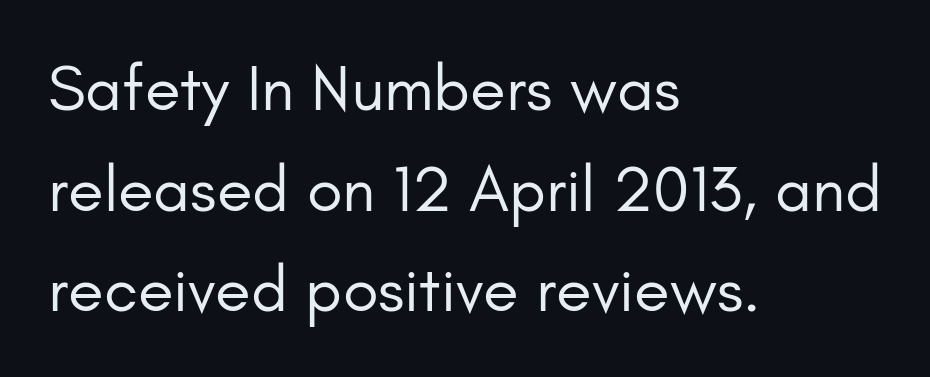
Q: Is the text bold? A: No.
Q: Is the text italic (slanted)? A: No, it is upright.
Q: Is the typeface a serif or a sans-serif typeface? A: Sans-serif.
Q: Is the text underlined? A: No.
Q: How is the paragraph aligned? A: Left-aligned.
Q: Is the spacing between letters normal or unusually wide? A: Normal.
Q: Is the spacing between lines tight, normal or loose? A: Normal.
Q: Width (condensed, normal, or wide)? A: Normal.
Q: Stroke contrast? A: Low.
Q: x-height? A: Small.
Q: Monospaced? A: No.
